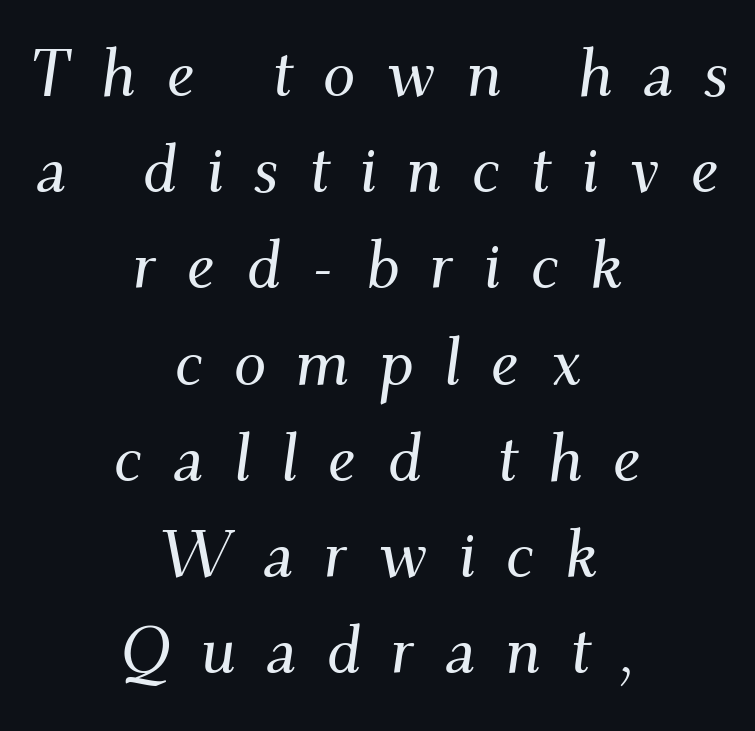
Q: Is the text italic (slanted)? A: Yes, it leans right by about 9 degrees.
Q: Is the typeface a serif or a sans-serif typeface? A: Serif.
Q: Is the text underlined? A: No.
Q: How is the paragraph aligned? A: Centered.
Q: Is the spacing between letters normal or unusually wide? A: Unusually wide.
Q: Is the spacing between lines tight, normal or loose? A: Normal.
Q: Width (condensed, normal, or wide)? A: Normal.
Q: Stroke contrast? A: Medium.
Q: x-height? A: Small.
Q: Monospaced? A: No.
